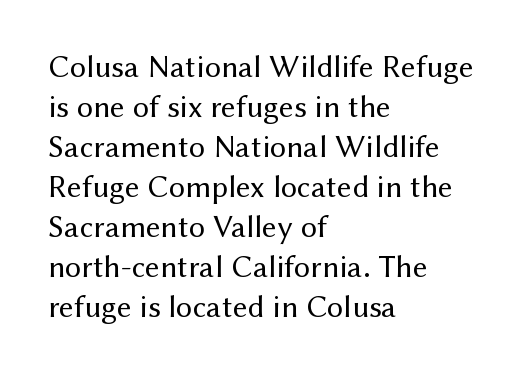
Q: Is the text bold? A: No.
Q: Is the text italic (slanted)? A: No, it is upright.
Q: Is the typeface a serif or a sans-serif typeface? A: Sans-serif.
Q: Is the text underlined? A: No.
Q: How is the paragraph aligned? A: Left-aligned.
Q: Is the spacing between letters normal or unusually wide? A: Normal.
Q: Is the spacing between lines tight, normal or loose? A: Normal.
Q: Width (condensed, normal, or wide)? A: Normal.
Q: Stroke contrast? A: Medium.
Q: x-height? A: Medium.
Q: Monospaced? A: No.
